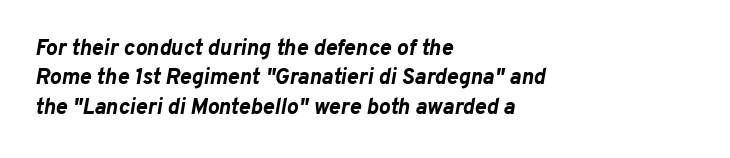
{"italic": "yes", "lean": "right", "slant_degrees": 10, "bold": "yes", "underline": "no", "align": "left", "line_spacing": "normal", "line_spacing_ratio": 1.34, "letter_spacing": "normal", "letter_spacing_em": 0.0, "glyph_px": 22}
